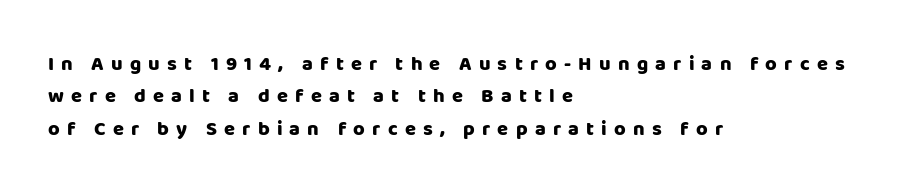
You could only call the tracking loose — the letters float apart. It's the straight-up-and-down kind of type. The typesetter chose a ragged-right arrangement here. Pretty heavy lettering here — definitely bold.
